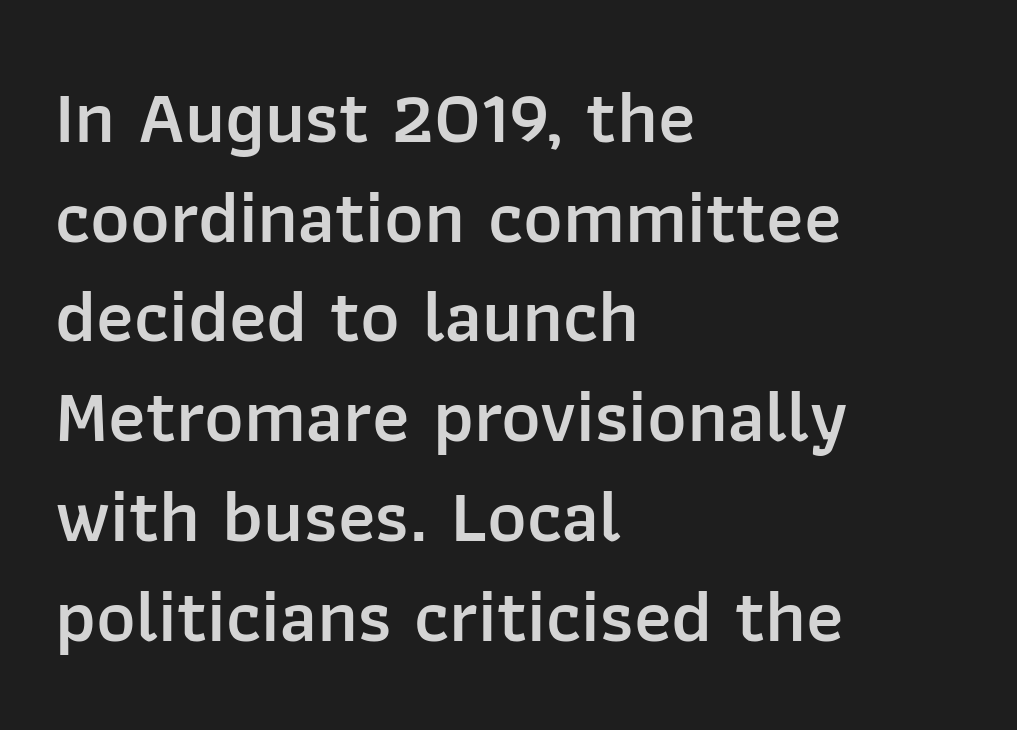
{"serif": "no", "italic": "no", "bold": "semi", "weight": "semibold", "width": "normal", "stroke_contrast": "low", "x_height": "medium", "monospaced": "no", "underline": "no", "align": "left", "line_spacing": "normal", "line_spacing_ratio": 1.33, "letter_spacing": "normal", "letter_spacing_em": 0.0, "glyph_px": 75}
